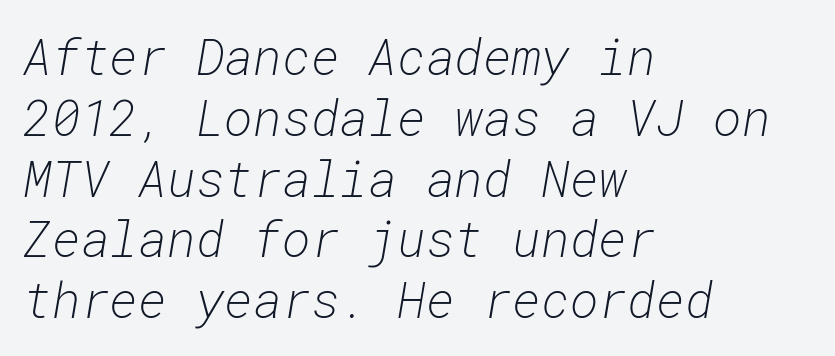
The image shows 49 px light type, italic (leaning right), monospaced; set left-aligned, line spacing 1.24x, normal letter spacing, not underlined; low stroke contrast and a medium x-height.
